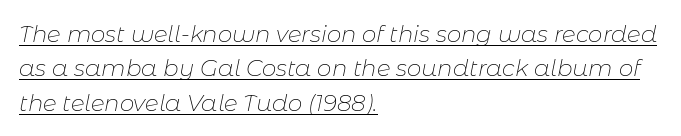
Q: Is the text bold? A: No.
Q: Is the text italic (slanted)? A: Yes, it leans right by about 11 degrees.
Q: Is the text underlined? A: Yes.
Q: How is the paragraph aligned? A: Left-aligned.
Q: Is the spacing between letters normal or unusually wide? A: Normal.
Q: Is the spacing between lines tight, normal or loose? A: Normal.
